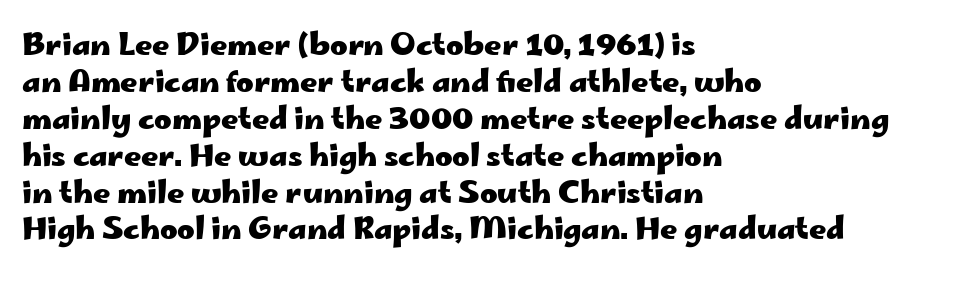
The image shows 30 px heavy, wide sans-serif type, upright; set left-aligned, line spacing 1.23x, normal letter spacing, not underlined; low stroke contrast and a small x-height.
